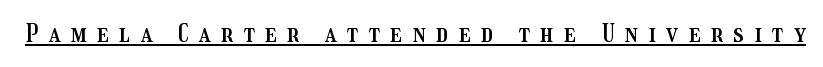
Short note: letters widely spaced. Decoration check: the copy is underlined. Designer's note — italics off, roman on.
